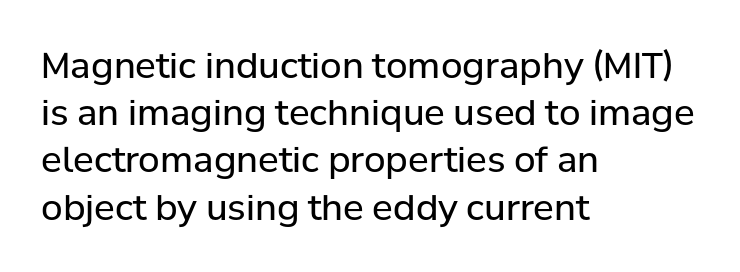
{"serif": "no", "italic": "no", "bold": "no", "weight": "regular", "width": "normal", "stroke_contrast": "low", "x_height": "medium", "monospaced": "no", "underline": "no", "align": "left", "line_spacing": "normal", "line_spacing_ratio": 1.35, "letter_spacing": "normal", "letter_spacing_em": 0.0, "glyph_px": 35}
